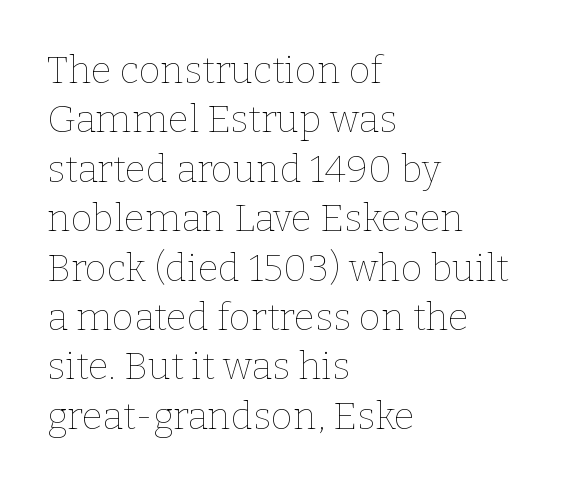
Casual observation: everything's shoved over to the left. Each new line begins a customary step beneath the previous one. The face used here is proportionally spaced, like ordinary book or web type. There is no visible air inserted between adjacent glyphs. The font is comparable to plain body text, perhaps lighter. The zone under the glyphs is completely vacant.
